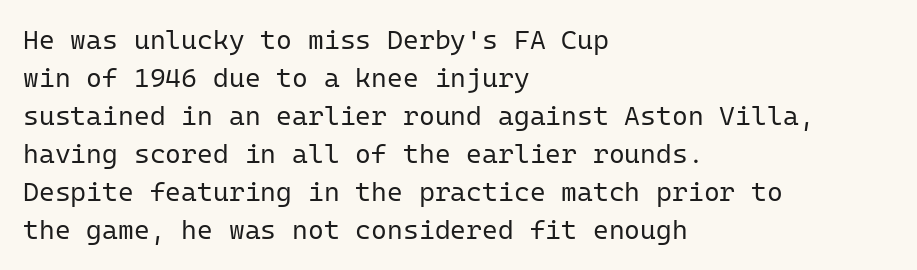
Q: Is the text bold? A: No.
Q: Is the text italic (slanted)? A: No, it is upright.
Q: Is the text underlined? A: No.
Q: How is the paragraph aligned? A: Left-aligned.
Q: Is the spacing between letters normal or unusually wide? A: Normal.
Q: Is the spacing between lines tight, normal or loose? A: Normal.
